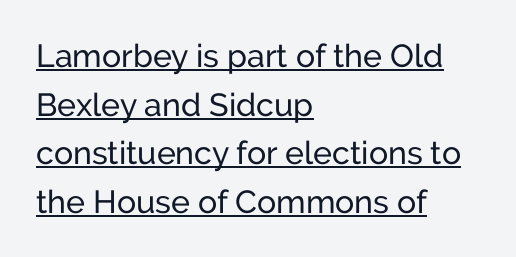
Quick note: interline space is typical. Spacing verdict: proportional, widths tailored to each character. Honestly, the letter spacing is just normal — you wouldn't notice it. The designer went with a sans here, leaving each stem footless. Nope, not italic — everything's standing straight.
